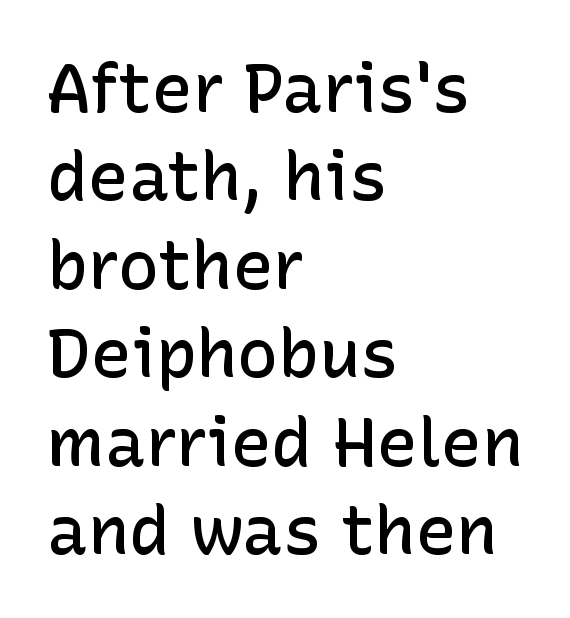
Q: Is the text bold? A: Semi-bold.
Q: Is the text italic (slanted)? A: No, it is upright.
Q: Is the typeface a serif or a sans-serif typeface? A: Sans-serif.
Q: Is the text underlined? A: No.
Q: How is the paragraph aligned? A: Left-aligned.
Q: Is the spacing between letters normal or unusually wide? A: Normal.
Q: Is the spacing between lines tight, normal or loose? A: Normal.
Q: Width (condensed, normal, or wide)? A: Normal.
Q: Stroke contrast? A: Low.
Q: x-height? A: Medium.
Q: Monospaced? A: No.
